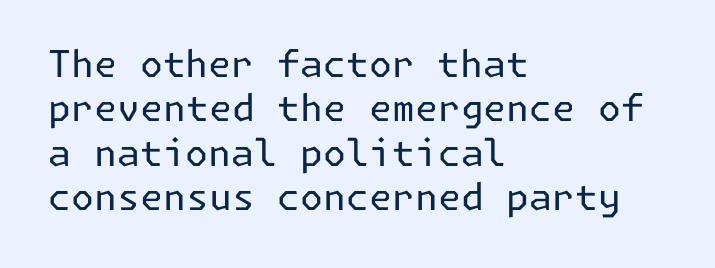
The image shows 37 px regular-weight sans-serif type, upright; set left-aligned, line spacing 1.2x, normal letter spacing, not underlined; low stroke contrast and a medium x-height.
